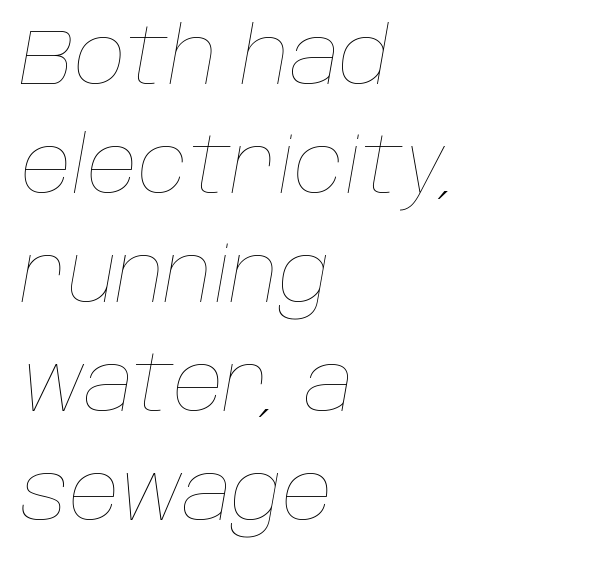
{"italic": "yes", "lean": "right", "slant_degrees": 10, "bold": "no", "weight": "thin", "width": "normal", "stroke_contrast": "low", "x_height": "large", "monospaced": "no", "underline": "no", "align": "left", "line_spacing": "normal", "line_spacing_ratio": 1.38, "letter_spacing": "normal", "letter_spacing_em": 0.0, "glyph_px": 79}
